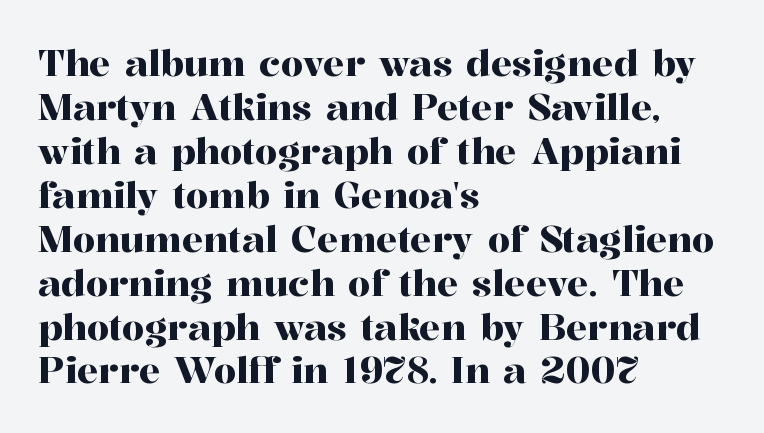
The image shows 36 px serif type, upright; set left-aligned, line spacing 1.22x, normal letter spacing, not underlined; high stroke contrast and a medium x-height.
